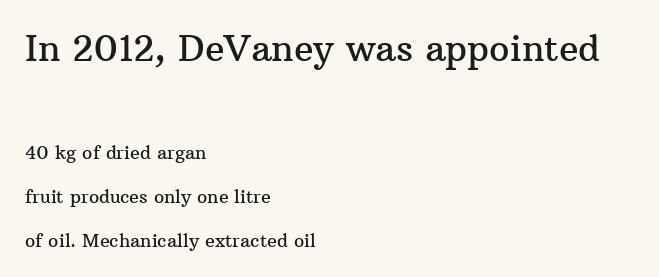
The image shows 36 px serif type, upright; set left-aligned, loose line spacing (2.43x), normal letter spacing, not underlined; the first (top) block is 2.0x larger; medium stroke contrast and a medium x-height.
